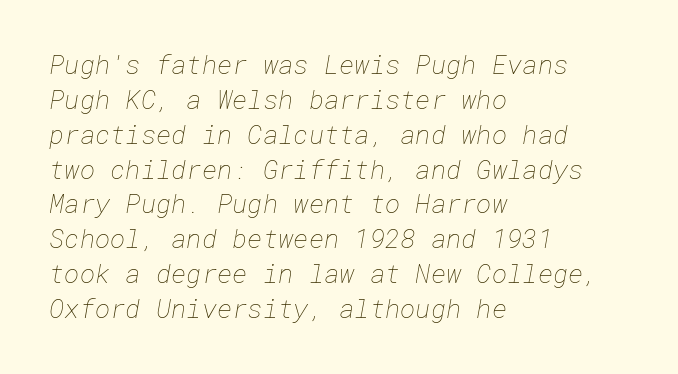
{"bold": "no", "underline": "no", "align": "left", "line_spacing": "normal", "line_spacing_ratio": 1.34, "letter_spacing": "normal", "letter_spacing_em": 0.0, "glyph_px": 26}
